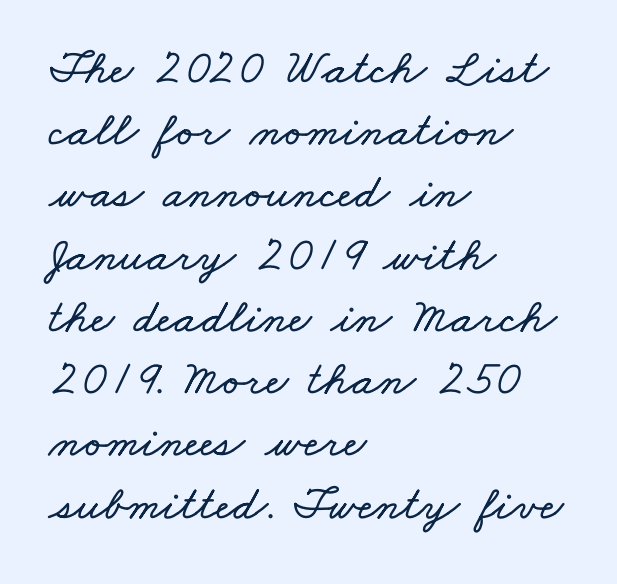
This sample has the flowing, uneven cadence of proportional lettering. A clean baseline with only descenders dipping below it. The space between consecutive lines is moderate. You could call the tracking neutral — neither tight nor loose. Alignment: flush left.
